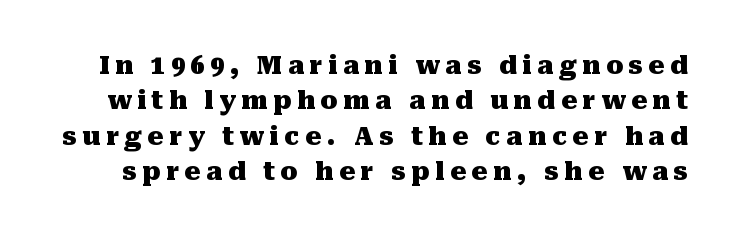
Q: Is the text bold? A: Yes.
Q: Is the text italic (slanted)? A: No, it is upright.
Q: Is the text underlined? A: No.
Q: Is the spacing between letters normal or unusually wide? A: Unusually wide.
Q: Is the spacing between lines tight, normal or loose? A: Normal.
